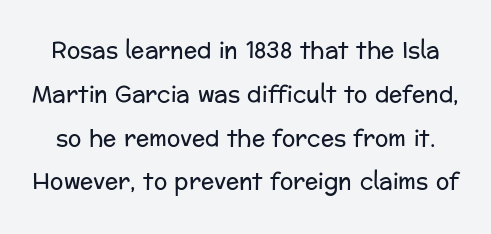
Q: Is the text bold? A: No.
Q: Is the text italic (slanted)? A: No, it is upright.
Q: Is the text underlined? A: No.
Q: Is the spacing between letters normal or unusually wide? A: Normal.
Q: Is the spacing between lines tight, normal or loose? A: Loose.
